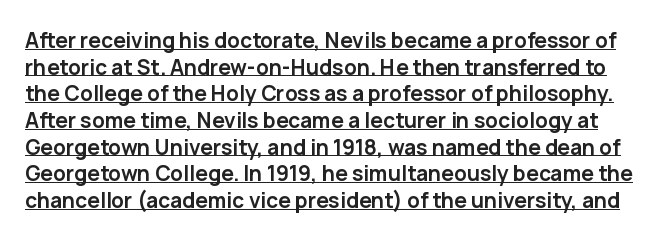
{"italic": "no", "bold": "yes", "underline": "yes", "line_spacing": "normal", "line_spacing_ratio": 1.27, "letter_spacing": "normal", "letter_spacing_em": 0.0, "glyph_px": 21}
